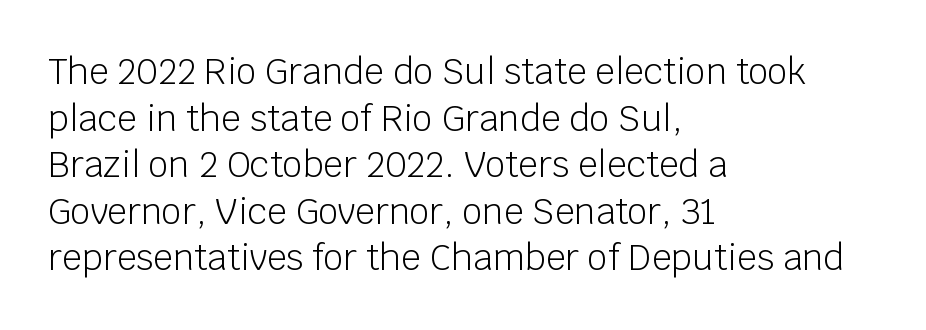
A quiet, ordinary-to-light weight characterises the typeface. In CSS terms this would be text-align: left. Is there any slant? The stems are plumb. The baseline area is clear. Between one letter and the next there's only the usual sliver of space. The glyphs in this specimen are sans serif.
